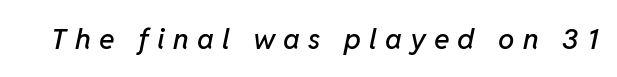
Q: Is the text italic (slanted)? A: Yes, it leans right by about 11 degrees.
Q: Is the text underlined? A: No.
Q: Is the spacing between letters normal or unusually wide? A: Unusually wide.
Q: Width (condensed, normal, or wide)? A: Normal.
Q: Stroke contrast? A: Low.
Q: x-height? A: Medium.
Q: Monospaced? A: No.
